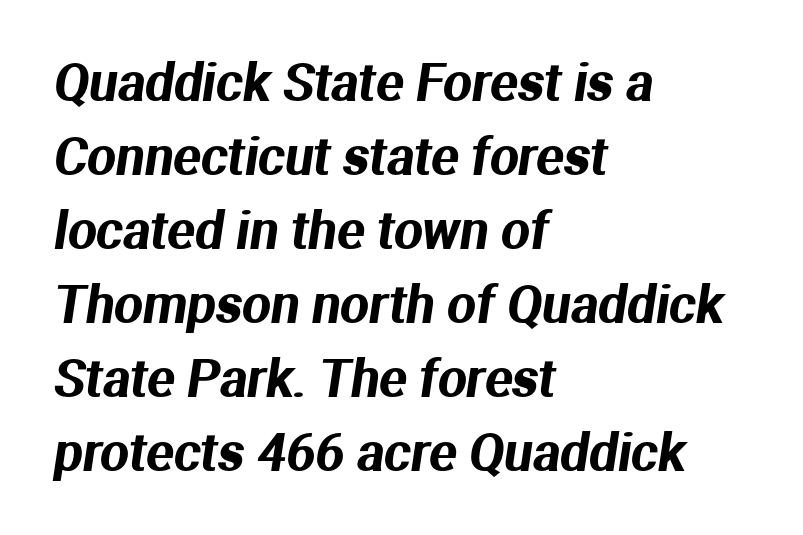
The type is set solid horizontally, with unmodified tracking. Notice how descenders clear the ascenders below comfortably — that's standard leading. Words float on clear page, feet unadorned. The font family rendered here belongs to the sans-serif group. Each line starts at the same left margin while the right side varies. Varying glyph widths throughout — classic text-font behaviour.
